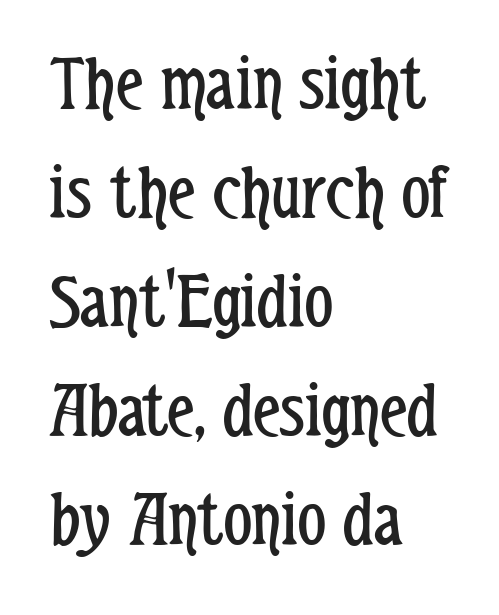
{"serif": "no", "italic": "no", "bold": "no", "weight": "regular", "width": "condensed", "stroke_contrast": "low", "x_height": "medium", "monospaced": "no", "underline": "no", "align": "left", "line_spacing": "normal", "line_spacing_ratio": 1.38, "letter_spacing": "normal", "letter_spacing_em": 0.0, "glyph_px": 79}
